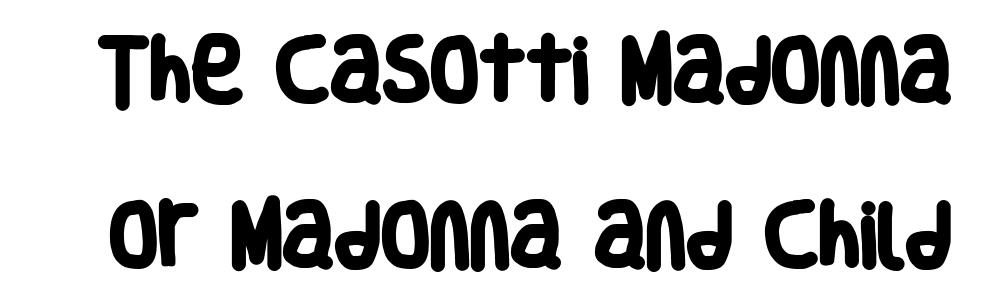
The image shows 71 px heavy, condensed sans-serif type; set loose line spacing (2.33x), normal letter spacing, not underlined; low stroke contrast and a large x-height.
